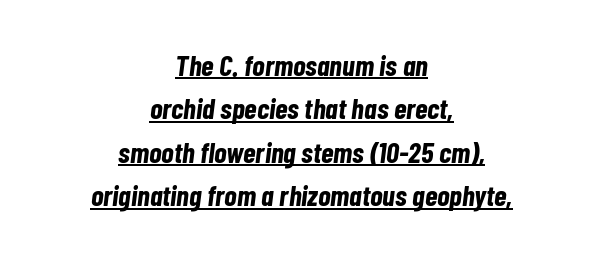
Q: Is the text bold? A: Yes.
Q: Is the text italic (slanted)? A: Yes, it leans right by about 7 degrees.
Q: Is the text underlined? A: Yes.
Q: How is the paragraph aligned? A: Centered.
Q: Is the spacing between letters normal or unusually wide? A: Normal.
Q: Is the spacing between lines tight, normal or loose? A: Normal.
Q: Width (condensed, normal, or wide)? A: Condensed.
Q: Stroke contrast? A: Low.
Q: x-height? A: Medium.
Q: Monospaced? A: No.
